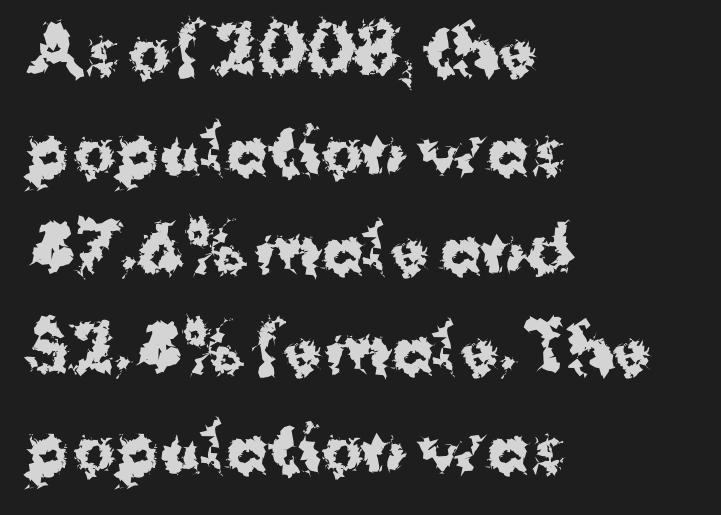
Looks like regular typesetting: each glyph gets only the width it needs. Serif or sans? Sans — the stroke terminals are bare. The gap between lines stays unmarked. In terms of weight, the rendering is a true, heavy bold. Is the block centered? No — it sits flush against the left margin.
